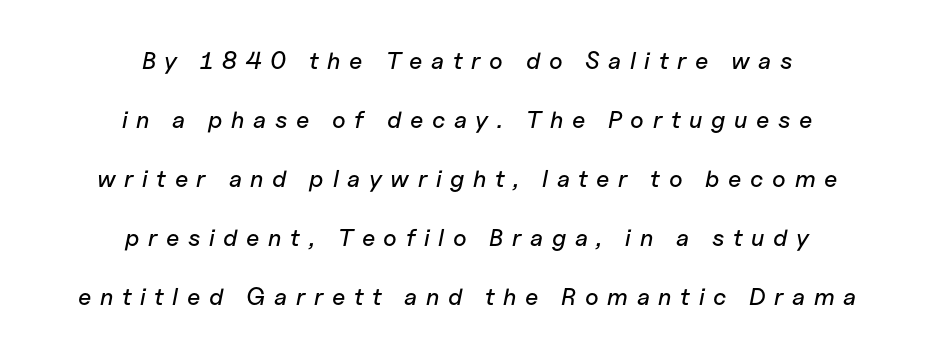
Loose tracking; the words dissolve into strings of separated letters. Does the leading feel generous? Absolutely, it's lavish. Each row of text sits above clean, open space. Rendered with sloped, italic letterforms. Does the copy run flush right? No — it is centered line by line.
